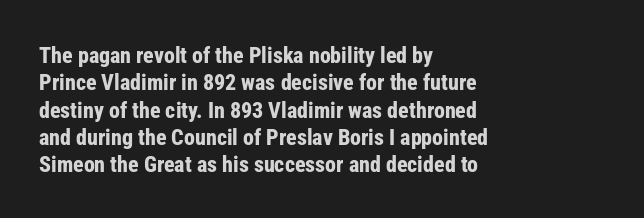
Chunky letters — that's bold for sure. Caption: standard tracking, unaltered. Descenders are the only things crossing below the line. Typeset ragged right — the left edge is the straight one. The letters stand upright; this is a roman face.
